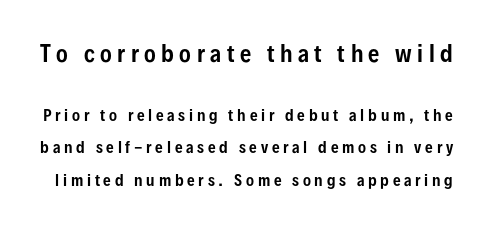
Q: Is the text italic (slanted)? A: No, it is upright.
Q: Is the text underlined? A: No.
Q: Is the spacing between letters normal or unusually wide? A: Unusually wide.
Q: Is the spacing between lines tight, normal or loose? A: Loose.
Q: Which block of text is set in a larger size, the first (top) or the second (bottom)? A: The first (top) one.
